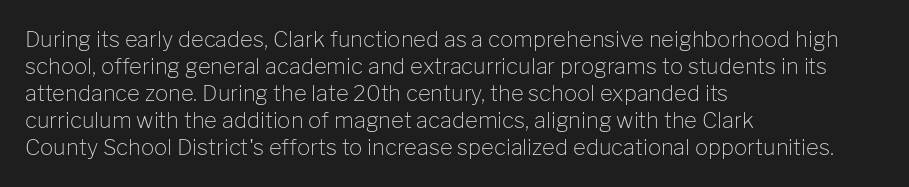
Q: Is the text bold? A: No.
Q: Is the text italic (slanted)? A: No, it is upright.
Q: Is the text underlined? A: No.
Q: How is the paragraph aligned? A: Left-aligned.
Q: Is the spacing between letters normal or unusually wide? A: Normal.
